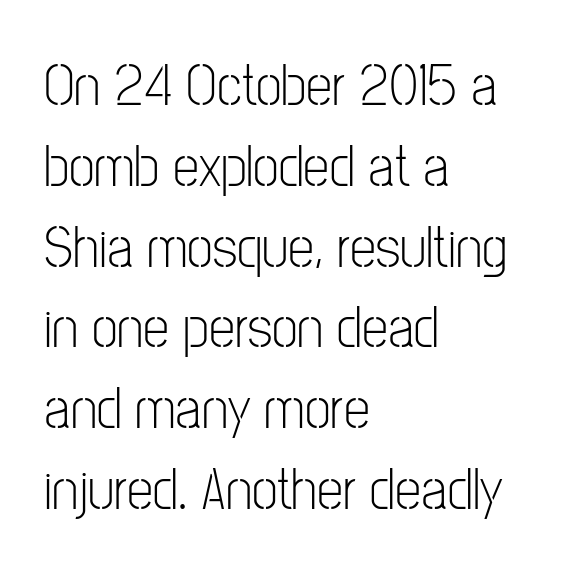
Q: Is the text bold? A: No.
Q: Is the text italic (slanted)? A: No, it is upright.
Q: Is the typeface a serif or a sans-serif typeface? A: Sans-serif.
Q: Is the text underlined? A: No.
Q: How is the paragraph aligned? A: Left-aligned.
Q: Is the spacing between letters normal or unusually wide? A: Normal.
Q: Is the spacing between lines tight, normal or loose? A: Normal.
Q: Width (condensed, normal, or wide)? A: Condensed.
Q: Stroke contrast? A: Low.
Q: x-height? A: Medium.
Q: Monospaced? A: No.
